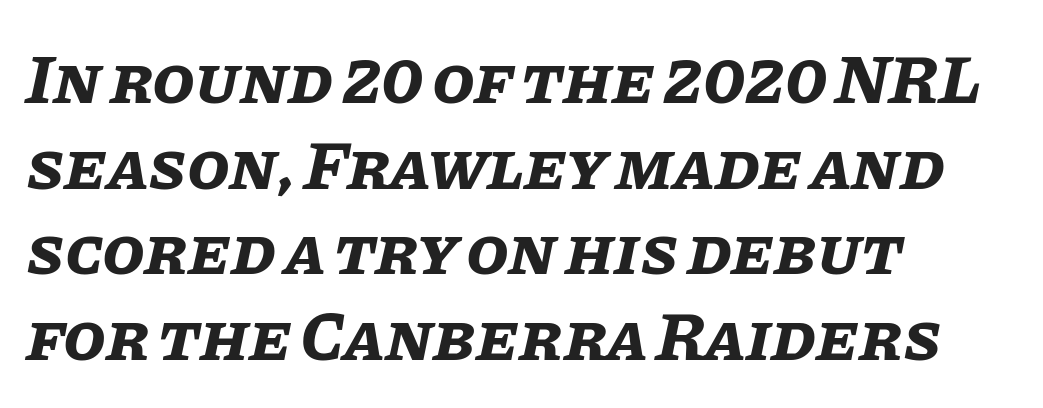
Slanted lettering throughout. The rendering uses natural spacing where letterforms have individual widths. Decoration check: the copy has no underline. Teacher's note: observe the even left margin — that is flush-left alignment.
